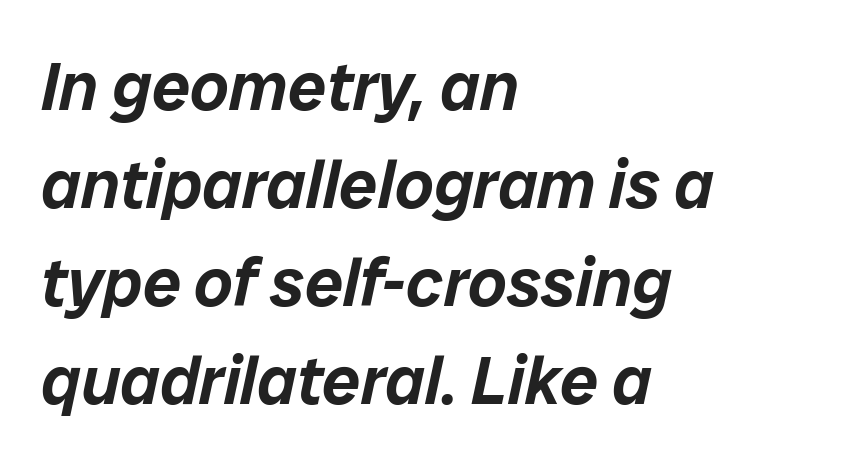
Q: Is the text italic (slanted)? A: Yes, it leans right by about 12 degrees.
Q: Is the text underlined? A: No.
Q: How is the paragraph aligned? A: Left-aligned.
Q: Is the spacing between letters normal or unusually wide? A: Normal.
Q: Is the spacing between lines tight, normal or loose? A: Normal.
Q: Width (condensed, normal, or wide)? A: Normal.
Q: Stroke contrast? A: Low.
Q: x-height? A: Medium.
Q: Monospaced? A: No.
